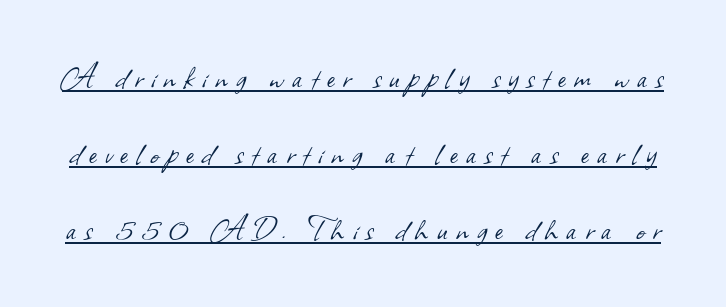
{"serif": "no", "bold": "no", "weight": "light", "width": "normal", "stroke_contrast": "low", "x_height": "small", "monospaced": "no", "underline": "yes", "line_spacing": "loose", "line_spacing_ratio": 2.06, "letter_spacing": "wide", "letter_spacing_em": 0.23, "glyph_px": 37}
